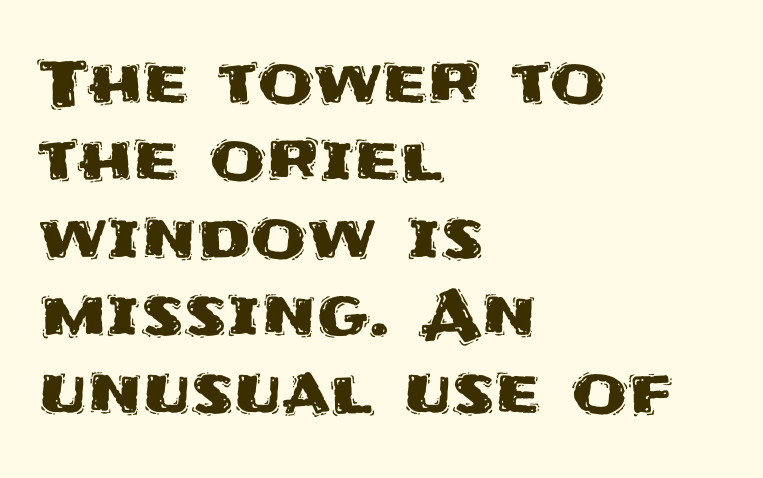
Q: Is the text italic (slanted)? A: No, it is upright.
Q: Is the typeface a serif or a sans-serif typeface? A: Sans-serif.
Q: Is the text underlined? A: No.
Q: How is the paragraph aligned? A: Left-aligned.
Q: Is the spacing between letters normal or unusually wide? A: Normal.
Q: Width (condensed, normal, or wide)? A: Normal.
Q: Stroke contrast? A: Medium.
Q: x-height? A: Large.
Q: Monospaced? A: No.
